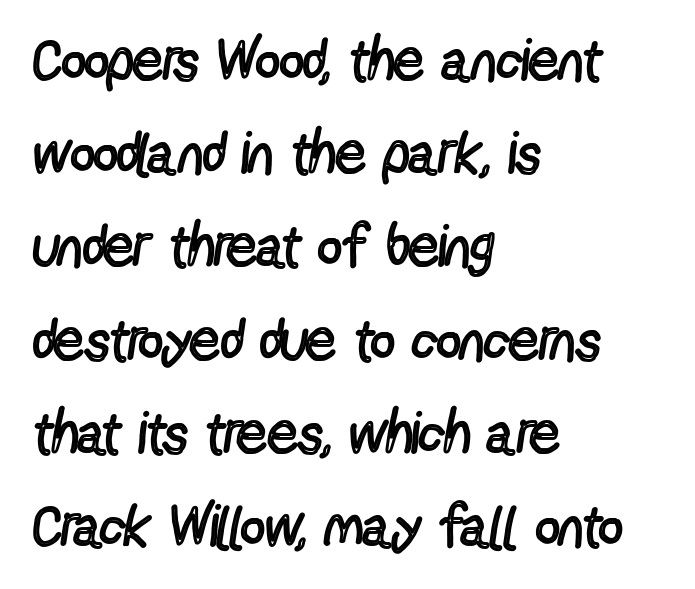
The image shows 59 px regular-weight, condensed sans-serif type; set left-aligned, normal line spacing (1.58x), normal letter spacing, not underlined; a medium x-height.
